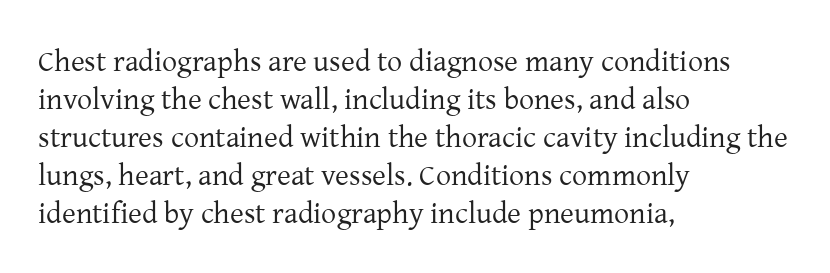
The space between consecutive lines is moderate. This sample is left-justified, so line endings fall wherever the words run out. Italic? Not at all — the glyphs are vertical. The glyphs are unaccompanied by any horizontal stroke below them. Compared with a typical body face, this is equally light or lighter still. Proportional: the letters do not fall into vertical columns.
